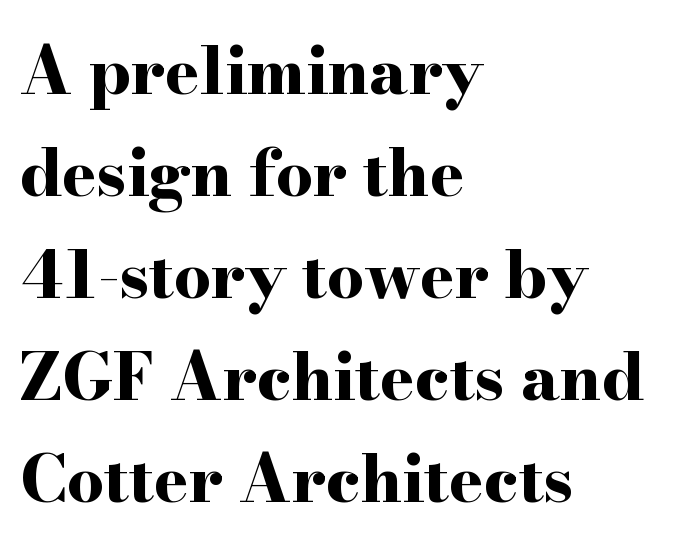
Q: Is the text bold? A: Yes.
Q: Is the text italic (slanted)? A: No, it is upright.
Q: Is the typeface a serif or a sans-serif typeface? A: Serif.
Q: Is the text underlined? A: No.
Q: How is the paragraph aligned? A: Left-aligned.
Q: Is the spacing between letters normal or unusually wide? A: Normal.
Q: Is the spacing between lines tight, normal or loose? A: Normal.
Q: Width (condensed, normal, or wide)? A: Wide.
Q: Stroke contrast? A: High.
Q: x-height? A: Small.
Q: Monospaced? A: No.
